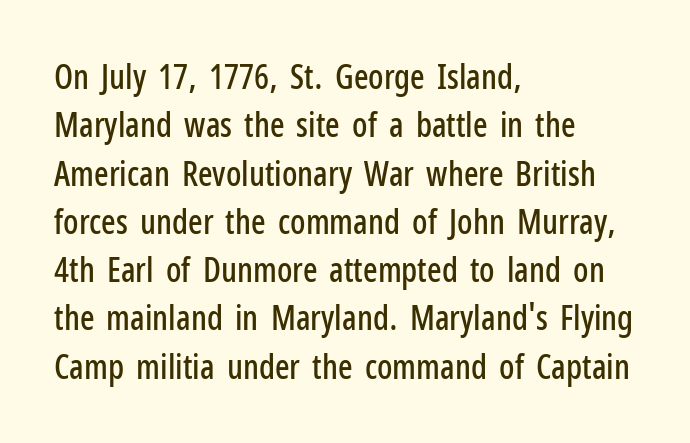
The image shows 34 px condensed sans-serif type, upright; set left-aligned, normal line spacing (1.42x), normal letter spacing, not underlined; low stroke contrast and a medium x-height.
